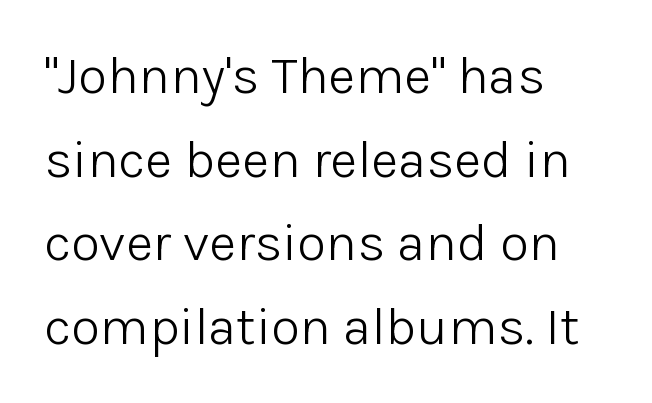
{"serif": "no", "italic": "no", "bold": "no", "weight": "light", "width": "normal", "stroke_contrast": "low", "x_height": "medium", "monospaced": "no", "underline": "no", "align": "left", "line_spacing": "normal", "line_spacing_ratio": 1.58, "letter_spacing": "normal", "letter_spacing_em": 0.0, "glyph_px": 53}
